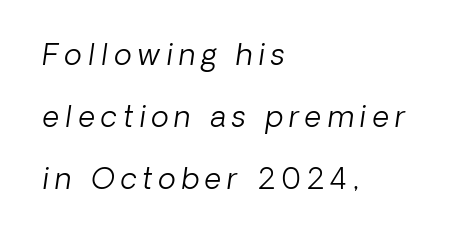
The image shows 29 px light type, italic (leaning right); set left-aligned, loose line spacing (2.14x), unusually wide letter spacing (+0.21 em), not underlined; low stroke contrast and a medium x-height.
